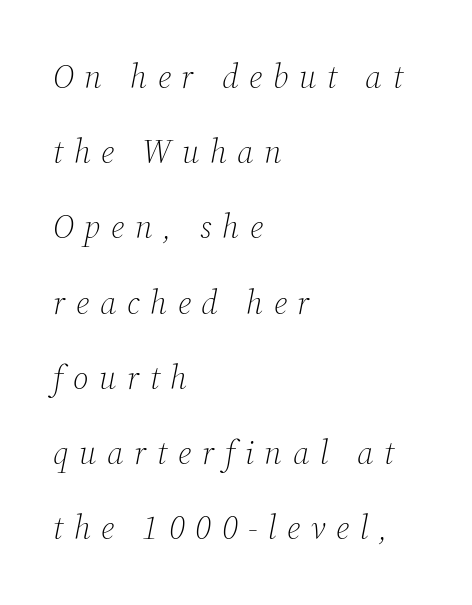
Every character sits at an angle, as italics do. This sample is left-justified, so line endings fall wherever the words run out. Summary of weight: not heavy and not bold. You could fit nearly another row in the gap between these rows. Here the designer chose a conventional face with non-uniform glyph widths. The typeface chosen for these lines features serifs.
